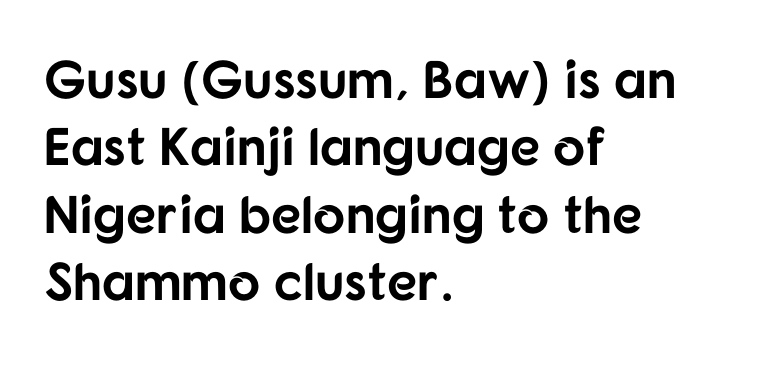
The image shows 53 px bold sans-serif type, upright; set left-aligned, normal line spacing (1.27x), normal letter spacing, not underlined; low stroke contrast and a medium x-height.
